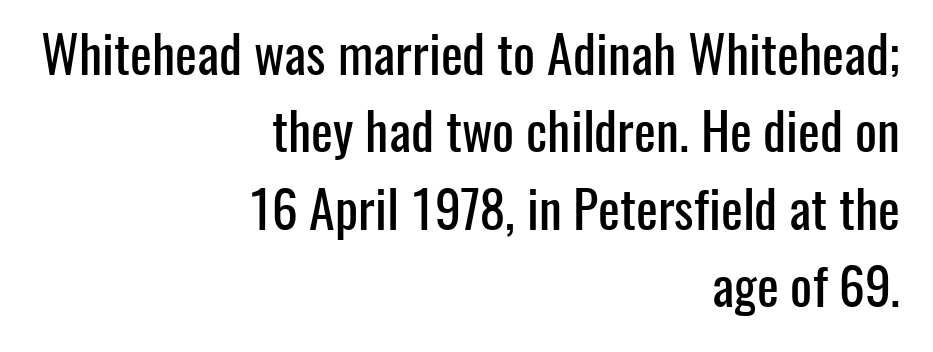
Q: Is the text italic (slanted)? A: No, it is upright.
Q: Is the typeface a serif or a sans-serif typeface? A: Sans-serif.
Q: Is the text underlined? A: No.
Q: How is the paragraph aligned? A: Right-aligned.
Q: Is the spacing between letters normal or unusually wide? A: Normal.
Q: Is the spacing between lines tight, normal or loose? A: Normal.
Q: Width (condensed, normal, or wide)? A: Condensed.
Q: Stroke contrast? A: Low.
Q: x-height? A: Medium.
Q: Monospaced? A: No.
